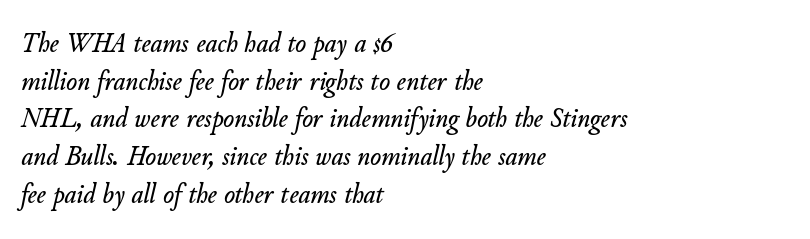
Lines of text with bare space underneath. Slanted lettering throughout. The passage shown is typed in a proportional face where columns would drift. The typesetter chose a ragged-right arrangement here. The lines sit at an ordinary, default distance from one another. Letter spacing: default.
